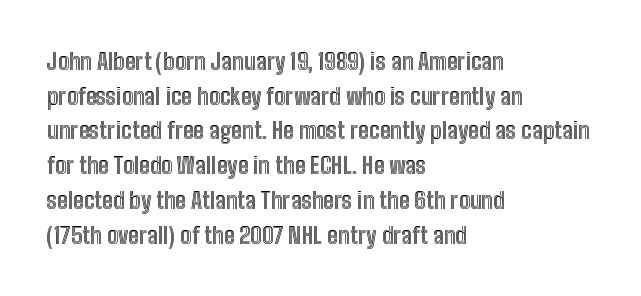
Q: Is the text italic (slanted)? A: No, it is upright.
Q: Is the text underlined? A: No.
Q: How is the paragraph aligned? A: Left-aligned.
Q: Is the spacing between letters normal or unusually wide? A: Normal.
Q: Is the spacing between lines tight, normal or loose? A: Normal.
